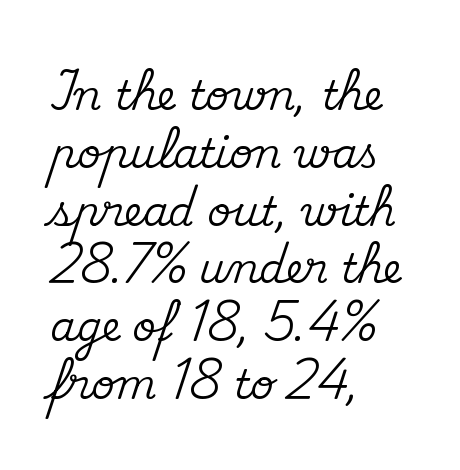
Looks like regular typesetting: each glyph gets only the width it needs. Regular leading. Alignment: flush left. Short note: letters normally spaced. This sample uses a serif face. Descenders hang freely into open space.
